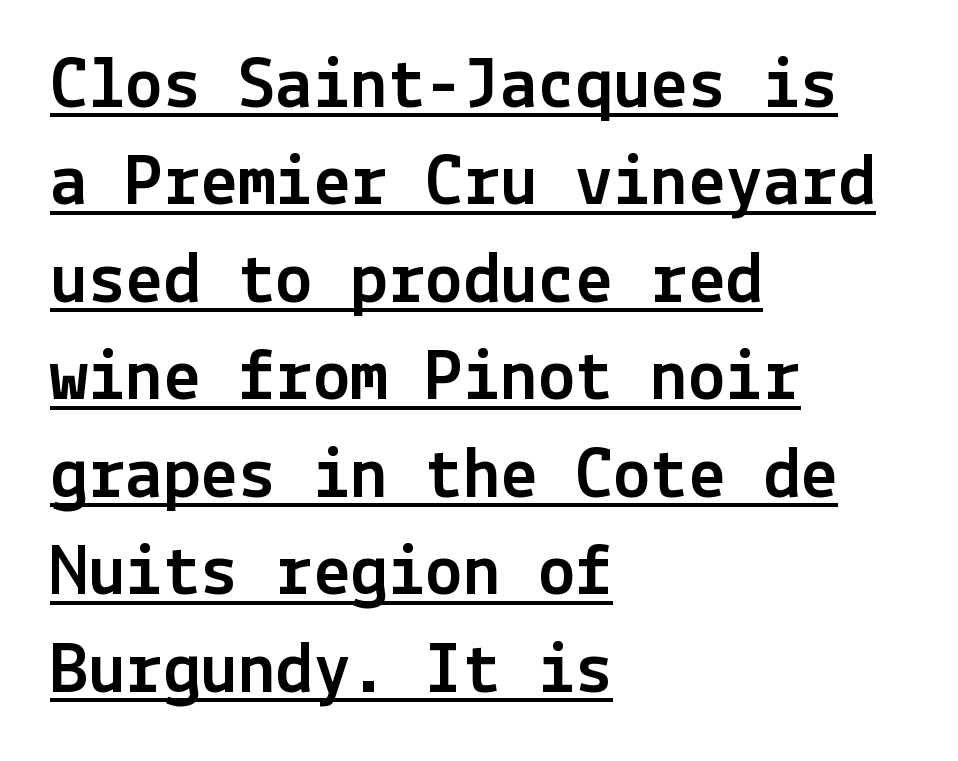
{"serif": "no", "italic": "no", "width": "normal", "x_height": "medium", "underline": "yes", "align": "left", "line_spacing": "normal", "line_spacing_ratio": 1.3, "letter_spacing": "normal", "letter_spacing_em": 0.0, "glyph_px": 75}
